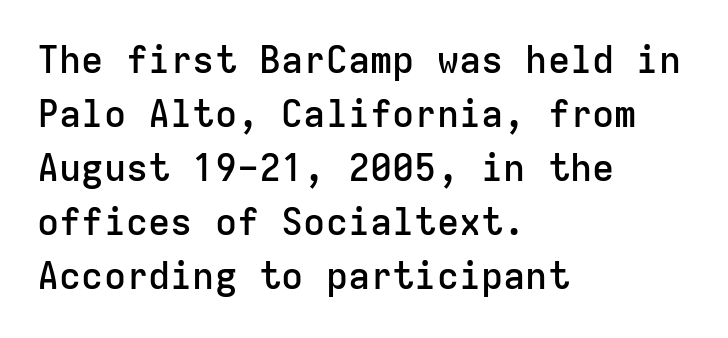
{"serif": "no", "italic": "no", "bold": "semi", "weight": "semibold", "width": "normal", "stroke_contrast": "low", "x_height": "medium", "monospaced": "yes", "underline": "no", "align": "left", "line_spacing": "normal", "line_spacing_ratio": 1.46, "letter_spacing": "normal", "letter_spacing_em": 0.0, "glyph_px": 37}
